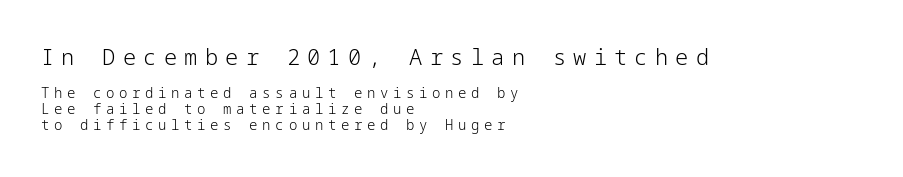
The glyphs are unaccompanied by any horizontal stroke below them. Every row of glyphs begins at an identical x-position on the left. If you drew a line through each stem, it would be perfectly vertical. The characters are drawn with everyday or finer stroke widths. Size contrast runs from large at the top to small at the bottom.
